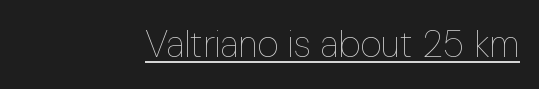
Heaviness? Minimal to ordinary, like unemphasized prose. Each letter keeps its own natural width here, so spacing adapts to shape. Casual observation: everything's shoved over to the right. Unlike italic type, these characters show no tilt at all. Underlining? Definitely there. The rendering keeps characters at their native spacing.
